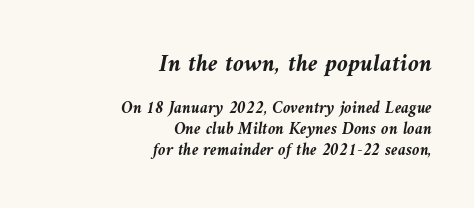
{"italic": "yes", "lean": "left", "slant_degrees": 9, "bold": "yes", "underline": "no", "align": "right", "line_spacing_ratio": 1.23, "letter_spacing": "normal", "letter_spacing_em": 0.0, "larger_block": "first", "size_ratio": 1.47, "glyph_px": 25}
